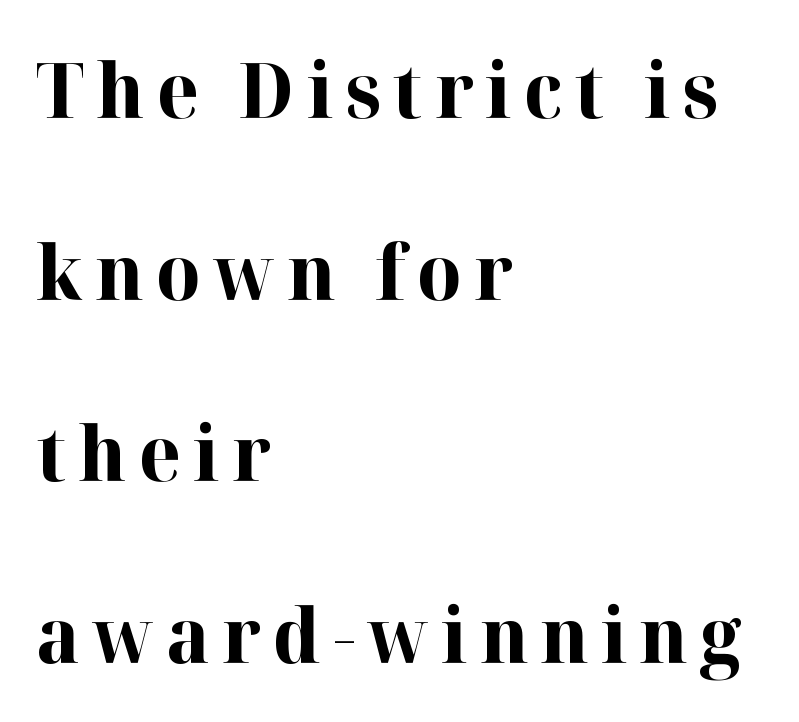
Q: Is the text bold? A: Yes.
Q: Is the text italic (slanted)? A: No, it is upright.
Q: Is the typeface a serif or a sans-serif typeface? A: Serif.
Q: Is the text underlined? A: No.
Q: How is the paragraph aligned? A: Left-aligned.
Q: Is the spacing between lines tight, normal or loose? A: Loose.
Q: Width (condensed, normal, or wide)? A: Normal.
Q: Stroke contrast? A: High.
Q: x-height? A: Medium.
Q: Monospaced? A: No.
